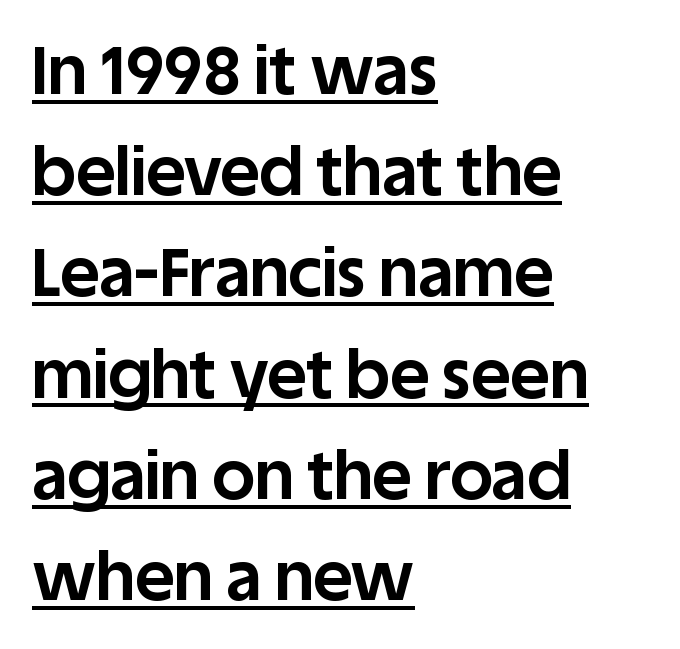
Q: Is the text bold? A: Yes.
Q: Is the text italic (slanted)? A: No, it is upright.
Q: Is the typeface a serif or a sans-serif typeface? A: Sans-serif.
Q: Is the text underlined? A: Yes.
Q: How is the paragraph aligned? A: Left-aligned.
Q: Is the spacing between letters normal or unusually wide? A: Normal.
Q: Is the spacing between lines tight, normal or loose? A: Normal.
Q: Width (condensed, normal, or wide)? A: Normal.
Q: Stroke contrast? A: Low.
Q: x-height? A: Large.
Q: Monospaced? A: No.
